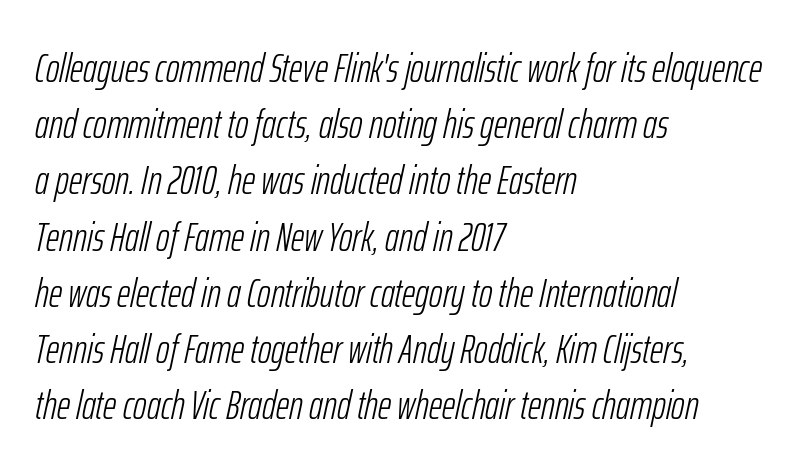
Inter-character spacing is left at the font's built-in metrics. This is oblique type, the kind used for emphasis or titles. Rule under the text: the space is simply empty. This sample is left-justified, so line endings fall wherever the words run out. Think of a printed novel: that variable character pitch is what you see here.
